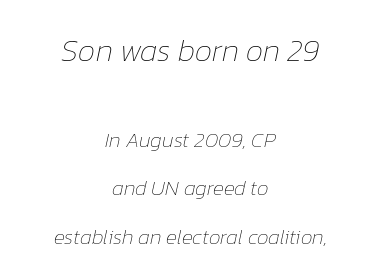
{"italic": "yes", "lean": "right", "slant_degrees": 12, "bold": "no", "weight": "thin", "width": "normal", "stroke_contrast": "low", "x_height": "medium", "monospaced": "no", "underline": "no", "align": "center", "line_spacing": "loose", "line_spacing_ratio": 2.32, "letter_spacing": "normal", "letter_spacing_em": 0.0, "larger_block": "first", "size_ratio": 1.48, "glyph_px": 31}
